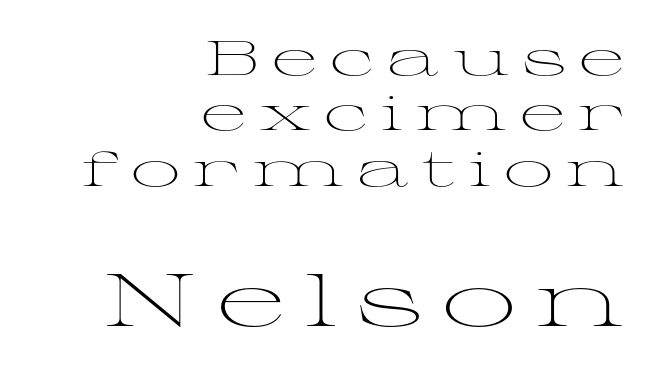
Q: Is the text bold? A: No.
Q: Is the text italic (slanted)? A: No, it is upright.
Q: Is the typeface a serif or a sans-serif typeface? A: Serif.
Q: Is the text underlined? A: No.
Q: How is the paragraph aligned? A: Right-aligned.
Q: Is the spacing between letters normal or unusually wide? A: Unusually wide.
Q: Is the spacing between lines tight, normal or loose? A: Tight.
Q: Which block of text is set in a larger size, the first (top) or the second (bottom)? A: The second (bottom) one.
Q: Width (condensed, normal, or wide)? A: Wide.
Q: Stroke contrast? A: Medium.
Q: x-height? A: Medium.
Q: Monospaced? A: No.
